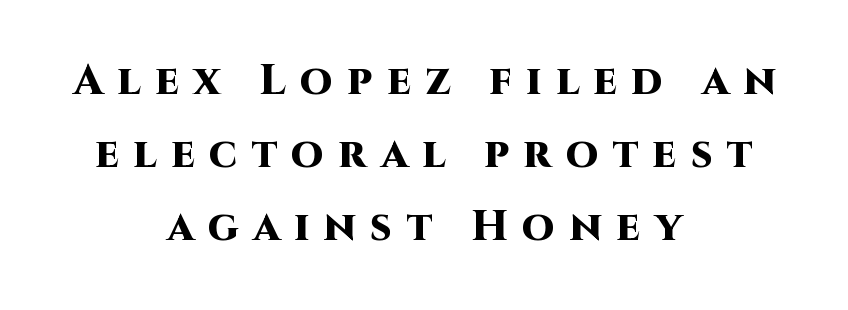
Q: Is the text bold? A: Yes.
Q: Is the text italic (slanted)? A: No, it is upright.
Q: Is the typeface a serif or a sans-serif typeface? A: Sans-serif.
Q: Is the text underlined? A: No.
Q: How is the paragraph aligned? A: Centered.
Q: Is the spacing between letters normal or unusually wide? A: Unusually wide.
Q: Width (condensed, normal, or wide)? A: Normal.
Q: Stroke contrast? A: High.
Q: x-height? A: Large.
Q: Monospaced? A: No.
